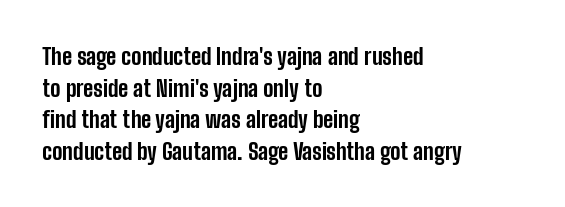
The image shows 23 px bold type, upright; set left-aligned, normal line spacing (1.37x), normal letter spacing, not underlined.
